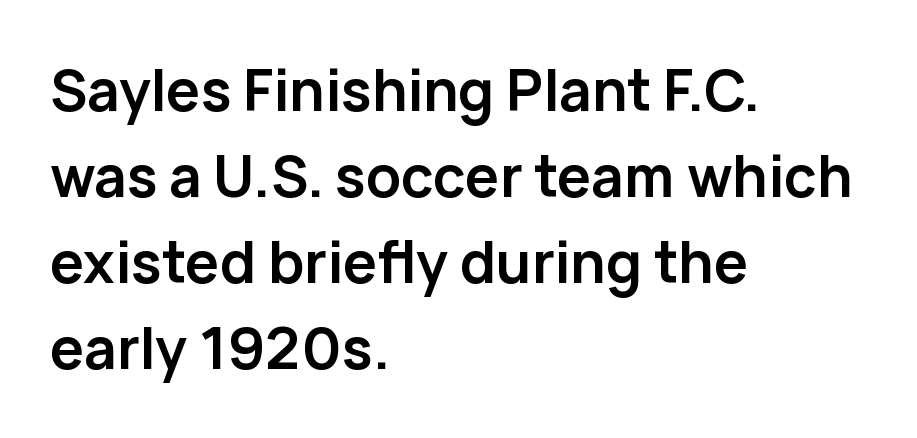
The image shows 57 px semibold sans-serif type, upright; set left-aligned, normal line spacing (1.51x), normal letter spacing, not underlined; low stroke contrast and a medium x-height.
